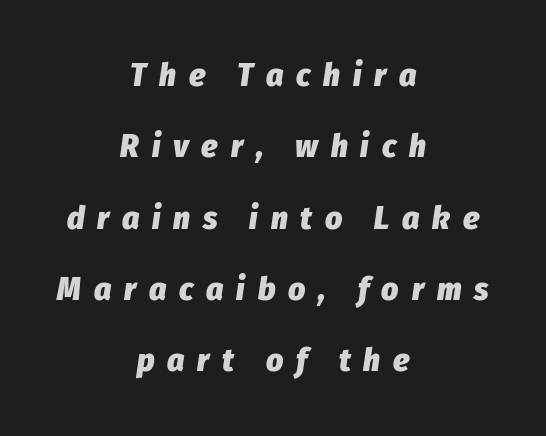
The image shows 33 px heavy, condensed type, italic (leaning right); set centered, loose line spacing (2.16x), unusually wide letter spacing (+0.39 em), not underlined; low stroke contrast and a medium x-height.
